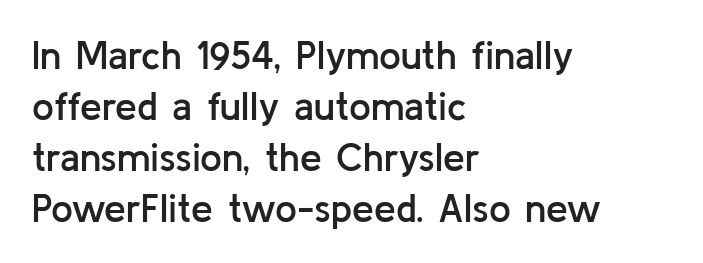
The image shows 39 px semibold sans-serif type, upright; set left-aligned, normal line spacing (1.31x), normal letter spacing, not underlined; low stroke contrast and a medium x-height.
